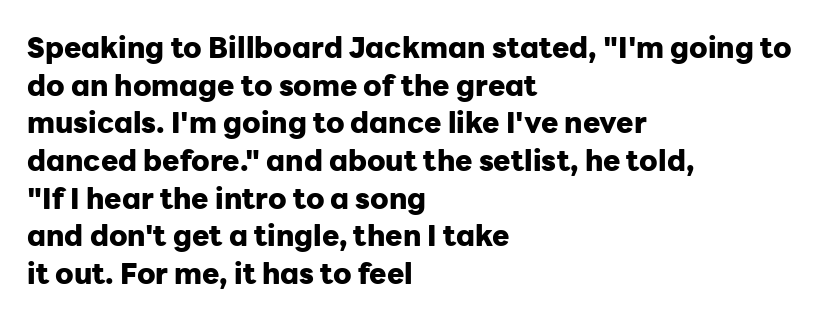
Vertical strokes here are truly vertical. The space between consecutive lines is moderate. The characters display no serif detailing; their extremities are plain. Each letter keeps its own natural width here, so spacing adapts to shape.
